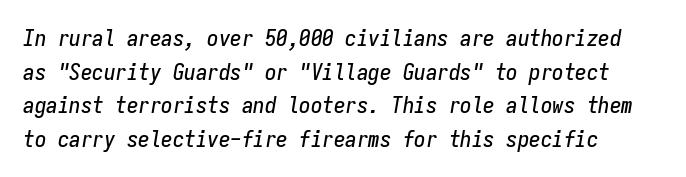
The image shows 23 px text type, italic (leaning right); set left-aligned, normal line spacing (1.46x), normal letter spacing, not underlined.
